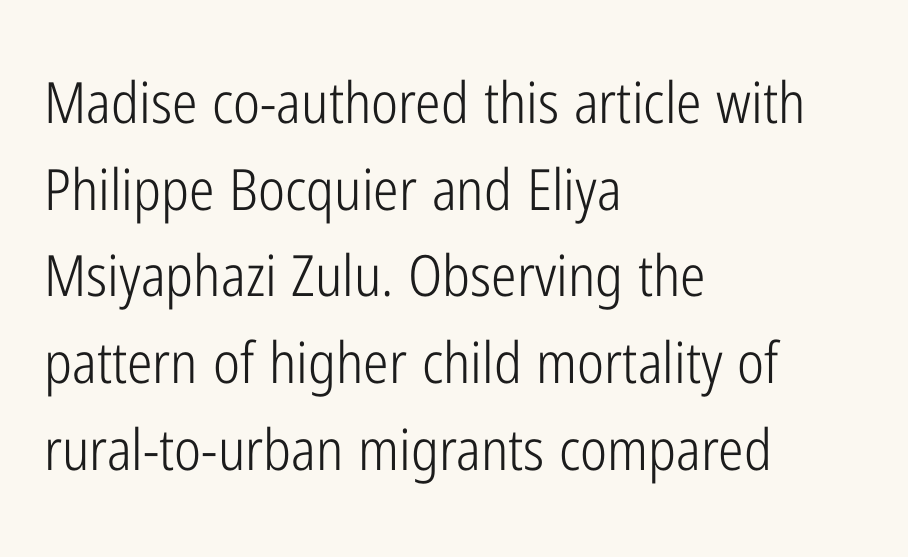
Does the leading feel generous? No, just average. Spacing verdict: proportional, widths tailored to each character. Upright lettering throughout. Nothing sits at the stroke ends, so this counts as sans-serif. Plain, unruled lines of type.
